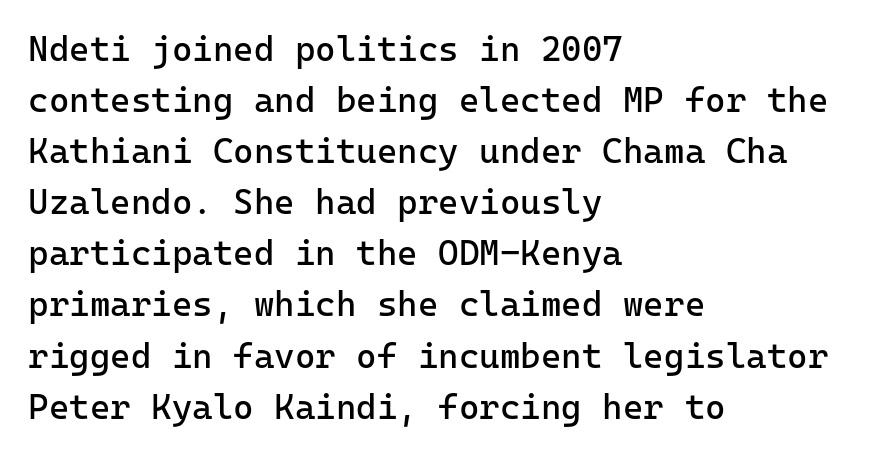
Q: Is the text bold? A: No.
Q: Is the text italic (slanted)? A: No, it is upright.
Q: Is the typeface a serif or a sans-serif typeface? A: Sans-serif.
Q: Is the text underlined? A: No.
Q: How is the paragraph aligned? A: Left-aligned.
Q: Is the spacing between letters normal or unusually wide? A: Normal.
Q: Is the spacing between lines tight, normal or loose? A: Normal.
Q: Width (condensed, normal, or wide)? A: Normal.
Q: Stroke contrast? A: Low.
Q: x-height? A: Medium.
Q: Monospaced? A: Yes.
